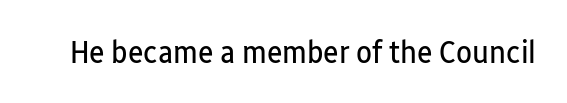
If you drew a line through each stem, it would be perfectly vertical. No feet cap the strokes, marking this as sans-serif type. The space beneath each line is pristine and unruled. The letters sit at their default tracking, neither squeezed nor spread. Varying glyph widths throughout — classic text-font behaviour. Stems here are at most as thick as an everyday book face.
